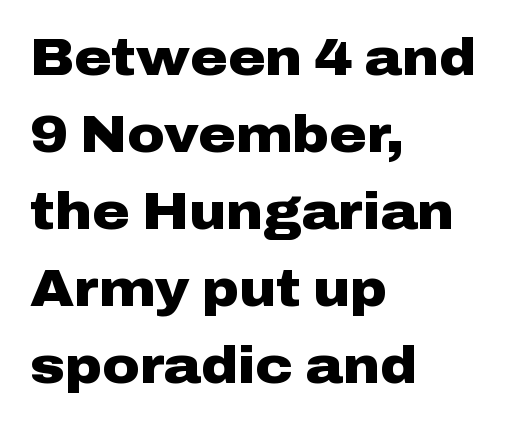
The image shows 51 px heavy, wide sans-serif type, upright; set left-aligned, normal line spacing (1.51x), normal letter spacing, not underlined; low stroke contrast and a medium x-height.
